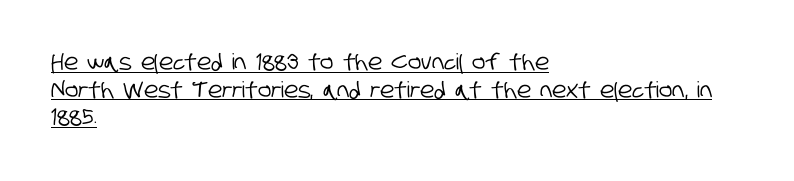
Q: Is the text underlined? A: Yes.
Q: How is the paragraph aligned? A: Left-aligned.
Q: Is the spacing between letters normal or unusually wide? A: Normal.
Q: Is the spacing between lines tight, normal or loose? A: Normal.
